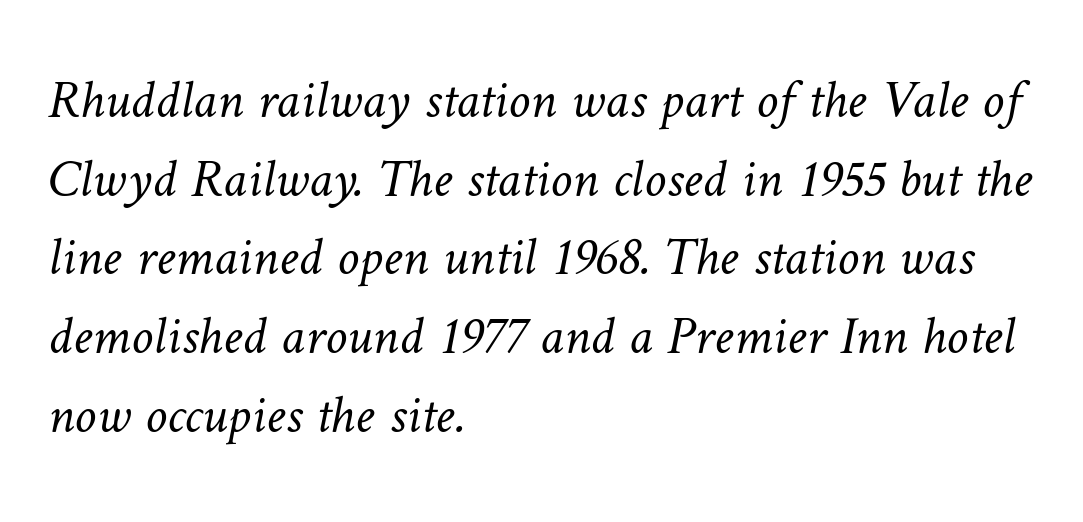
Q: Is the text bold? A: No.
Q: Is the text underlined? A: No.
Q: How is the paragraph aligned? A: Left-aligned.
Q: Is the spacing between letters normal or unusually wide? A: Normal.
Q: Is the spacing between lines tight, normal or loose? A: Normal.
Q: Width (condensed, normal, or wide)? A: Normal.
Q: Stroke contrast? A: Low.
Q: x-height? A: Medium.
Q: Monospaced? A: No.
